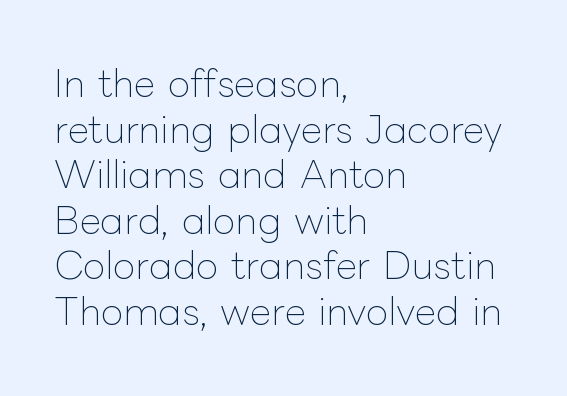
The image shows 37 px thin type, upright; set left-aligned, line spacing 1.23x, normal letter spacing, not underlined; low stroke contrast and a medium x-height.
